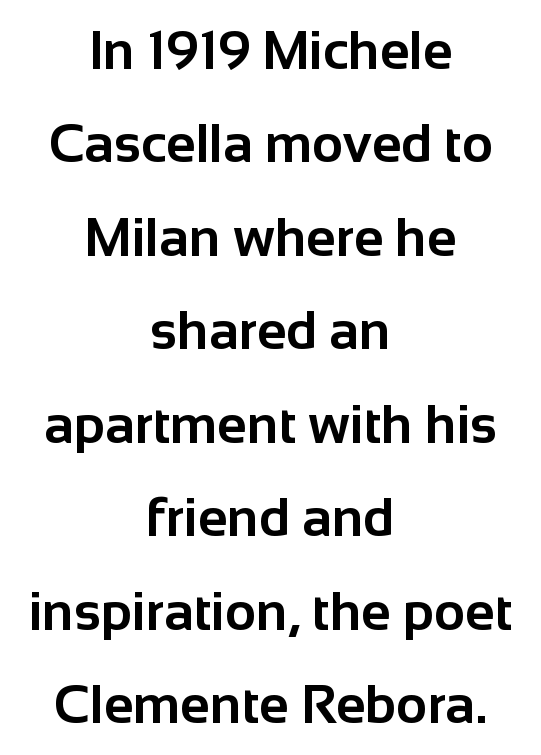
{"serif": "no", "italic": "no", "bold": "yes", "weight": "bold", "width": "normal", "stroke_contrast": "low", "x_height": "medium", "monospaced": "no", "underline": "no", "align": "center", "line_spacing_ratio": 1.73, "letter_spacing": "normal", "letter_spacing_em": 0.0, "glyph_px": 54}
